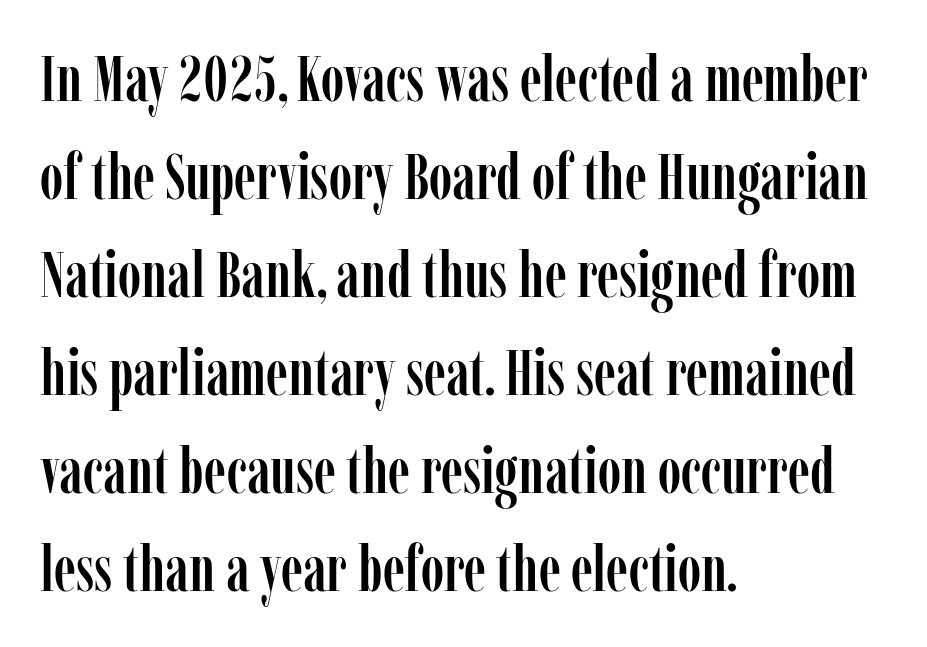
The zone under the glyphs is completely vacant. Caption: multi-line text, flush left, ragged right. A roman cut, with each character standing at attention. Proportional: the letters do not fall into vertical columns. Are there feet on the stems? There are — it's a serif.
